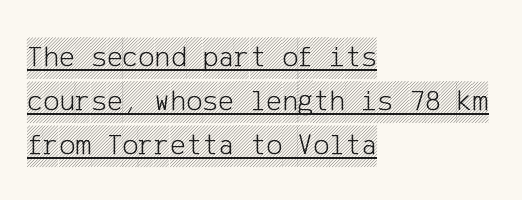
Q: Is the text italic (slanted)? A: No, it is upright.
Q: Is the text underlined? A: Yes.
Q: How is the paragraph aligned? A: Left-aligned.
Q: Is the spacing between letters normal or unusually wide? A: Normal.
Q: Is the spacing between lines tight, normal or loose? A: Normal.
Q: Width (condensed, normal, or wide)? A: Condensed.
Q: x-height? A: Large.
